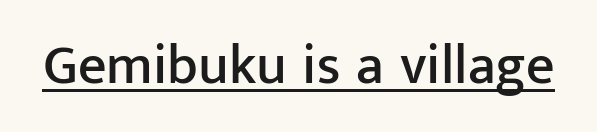
Q: Is the text italic (slanted)? A: No, it is upright.
Q: Is the typeface a serif or a sans-serif typeface? A: Sans-serif.
Q: Is the text underlined? A: Yes.
Q: Is the spacing between letters normal or unusually wide? A: Normal.
Q: Width (condensed, normal, or wide)? A: Normal.
Q: Stroke contrast? A: Low.
Q: x-height? A: Medium.
Q: Monospaced? A: No.
